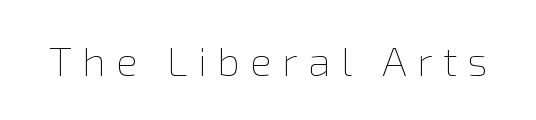
{"italic": "no", "bold": "no", "weight": "thin", "width": "normal", "x_height": "medium", "monospaced": "no", "underline": "no", "letter_spacing": "wide", "letter_spacing_em": 0.25, "glyph_px": 41}
